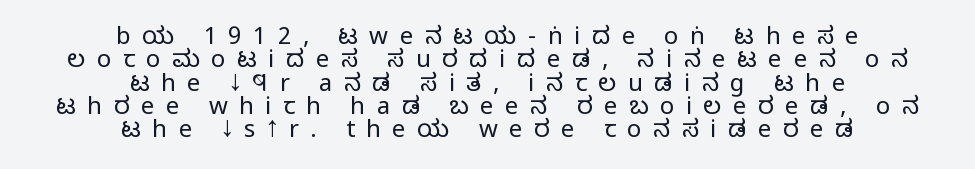
The image shows 24 px text type, upright; set centered, tight line spacing (0.97x), unusually wide letter spacing (+0.48 em), not underlined.
